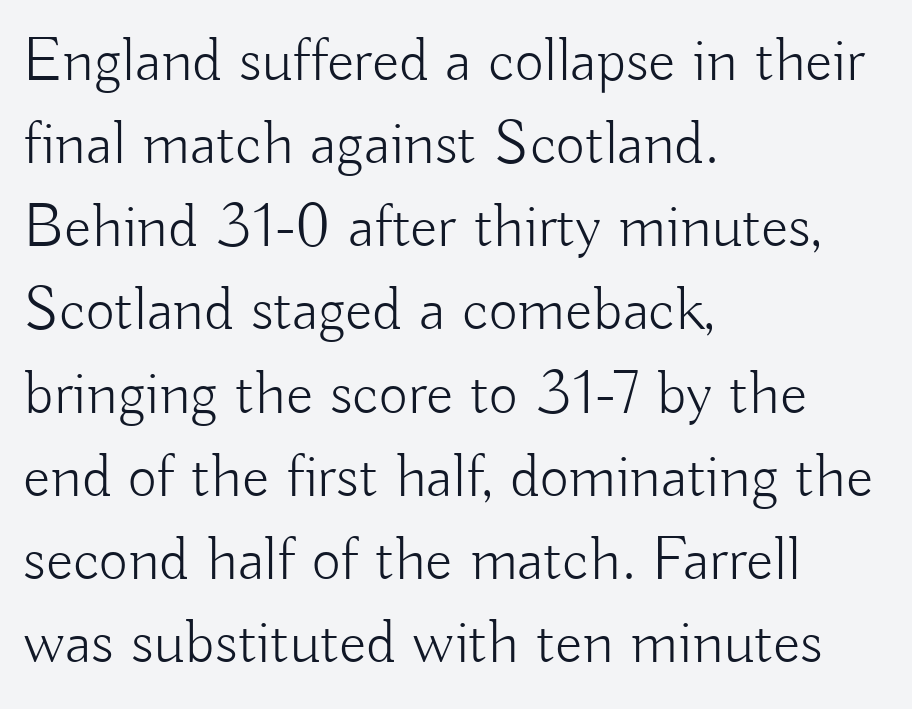
Q: Is the text bold? A: No.
Q: Is the text italic (slanted)? A: No, it is upright.
Q: Is the typeface a serif or a sans-serif typeface? A: Sans-serif.
Q: Is the text underlined? A: No.
Q: How is the paragraph aligned? A: Left-aligned.
Q: Is the spacing between letters normal or unusually wide? A: Normal.
Q: Is the spacing between lines tight, normal or loose? A: Normal.
Q: Width (condensed, normal, or wide)? A: Normal.
Q: Stroke contrast? A: Low.
Q: x-height? A: Small.
Q: Monospaced? A: No.
